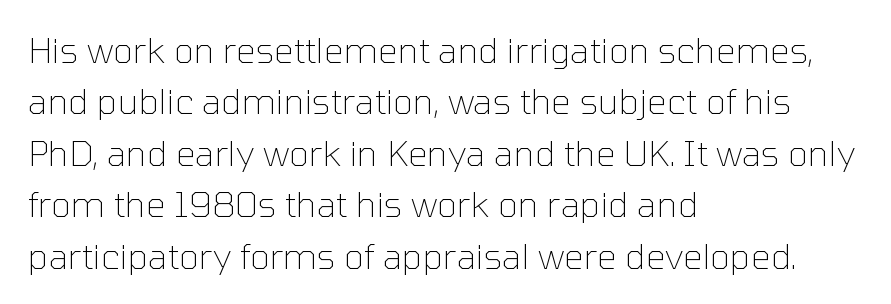
Q: Is the text bold? A: No.
Q: Is the text italic (slanted)? A: No, it is upright.
Q: Is the typeface a serif or a sans-serif typeface? A: Sans-serif.
Q: Is the text underlined? A: No.
Q: How is the paragraph aligned? A: Left-aligned.
Q: Is the spacing between letters normal or unusually wide? A: Normal.
Q: Is the spacing between lines tight, normal or loose? A: Normal.
Q: Width (condensed, normal, or wide)? A: Normal.
Q: Stroke contrast? A: Low.
Q: x-height? A: Medium.
Q: Monospaced? A: No.
